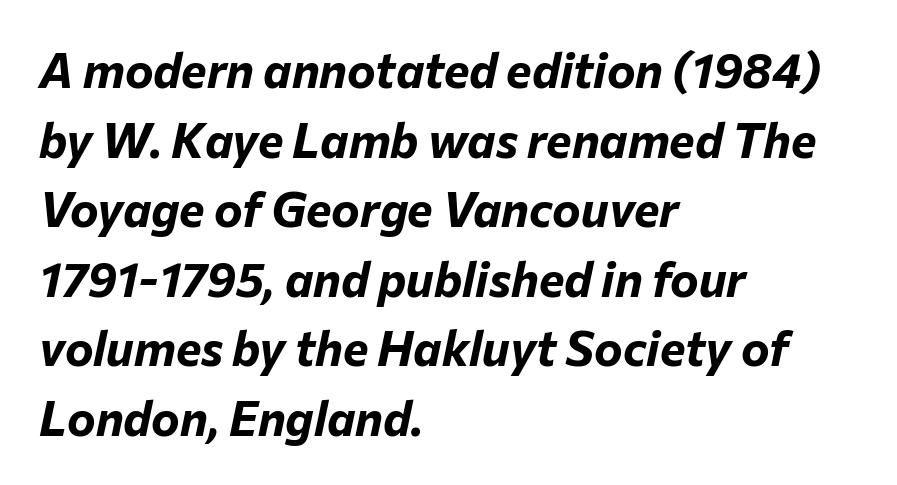
The image shows 48 px bold type, italic (leaning right); set left-aligned, normal line spacing (1.45x), normal letter spacing, not underlined; low stroke contrast and a medium x-height.
